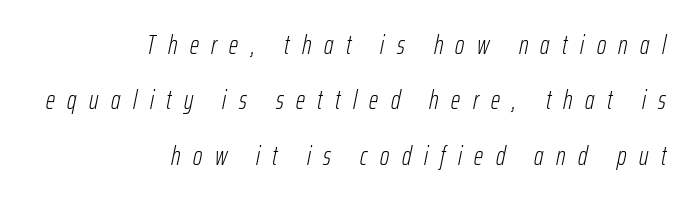
The image shows 26 px text type, italic (leaning right); set right-aligned, loose line spacing (2.13x), unusually wide letter spacing (+0.48 em), not underlined.
